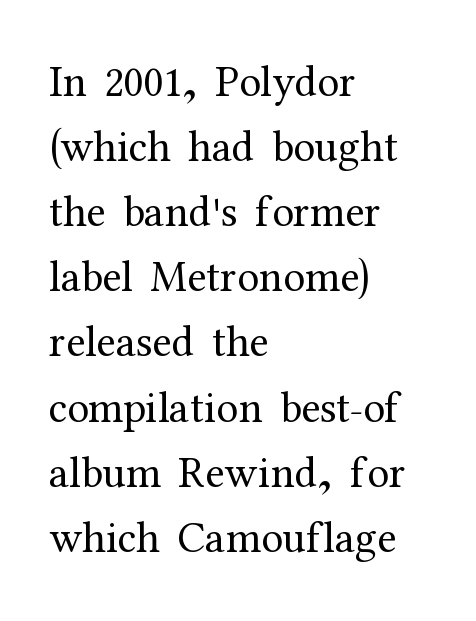
Q: Is the text bold? A: No.
Q: Is the text italic (slanted)? A: No, it is upright.
Q: Is the typeface a serif or a sans-serif typeface? A: Serif.
Q: Is the text underlined? A: No.
Q: How is the paragraph aligned? A: Left-aligned.
Q: Is the spacing between letters normal or unusually wide? A: Normal.
Q: Is the spacing between lines tight, normal or loose? A: Normal.
Q: Width (condensed, normal, or wide)? A: Normal.
Q: Stroke contrast? A: Medium.
Q: x-height? A: Medium.
Q: Monospaced? A: No.
